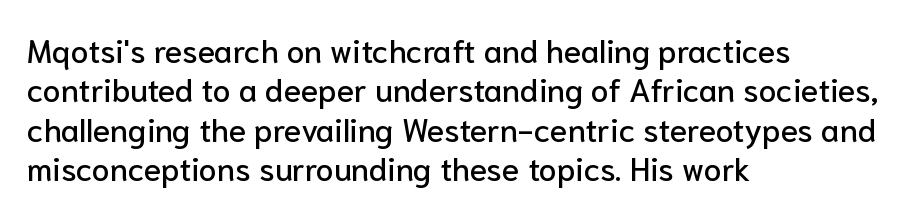
{"serif": "no", "italic": "no", "width": "normal", "stroke_contrast": "low", "x_height": "medium", "monospaced": "no", "underline": "no", "align": "left", "line_spacing_ratio": 1.23, "letter_spacing": "normal", "letter_spacing_em": 0.0, "glyph_px": 32}
